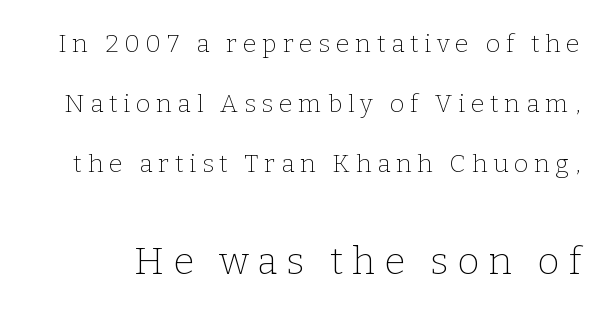
Q: Is the text bold? A: No.
Q: Is the text italic (slanted)? A: No, it is upright.
Q: Is the typeface a serif or a sans-serif typeface? A: Serif.
Q: Is the text underlined? A: No.
Q: Is the spacing between letters normal or unusually wide? A: Unusually wide.
Q: Is the spacing between lines tight, normal or loose? A: Loose.
Q: Which block of text is set in a larger size, the first (top) or the second (bottom)? A: The second (bottom) one.
Q: Width (condensed, normal, or wide)? A: Normal.
Q: Stroke contrast? A: Low.
Q: x-height? A: Medium.
Q: Monospaced? A: No.
